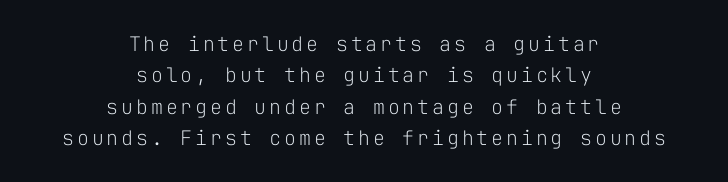
The vertical gap from one line to the next is medium. The type sits square on the baseline with zero lean. Horizontal alignment here is central, giving a formal, balanced look. Lines of text with bare space underneath.
